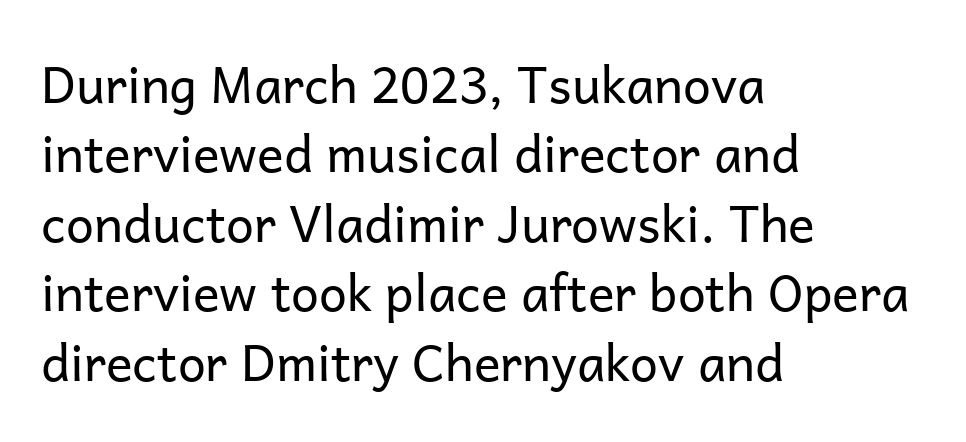
Interline gaps are of average width in this sample. Does the copy run flush right? No — it runs flush left. Think of a printed novel: that variable character pitch is what you see here. Does extra space separate the letters? No, they use regular spacing. Designer's note — italics off, roman on. The string is rendered with underlining switched off.
